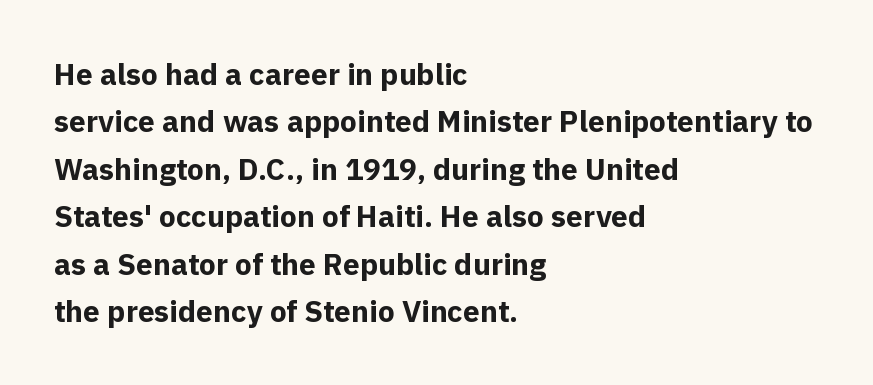
{"serif": "no", "italic": "no", "bold": "yes", "weight": "bold", "width": "normal", "x_height": "medium", "monospaced": "no", "underline": "no", "align": "left", "line_spacing": "normal", "line_spacing_ratio": 1.58, "letter_spacing": "normal", "letter_spacing_em": 0.0, "glyph_px": 30}
